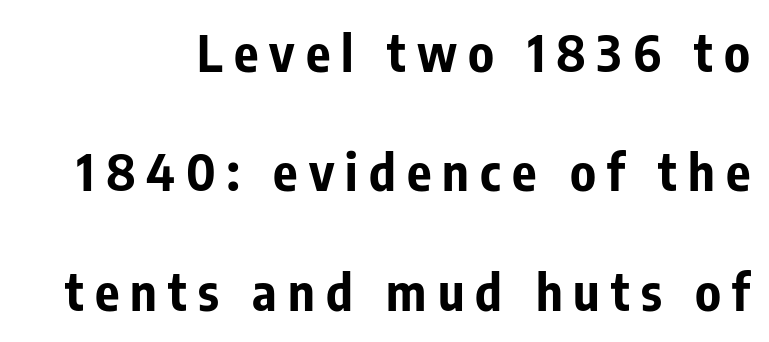
The image shows 51 px bold, condensed sans-serif type, upright; set right-aligned, loose line spacing (2.34x), unusually wide letter spacing (+0.22 em), not underlined; low stroke contrast and a medium x-height.
